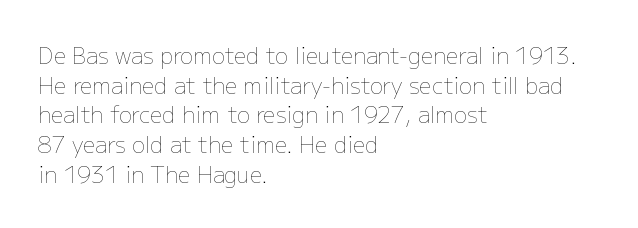
The image shows 22 px text type, upright; set left-aligned, normal line spacing (1.35x), normal letter spacing, not underlined.
